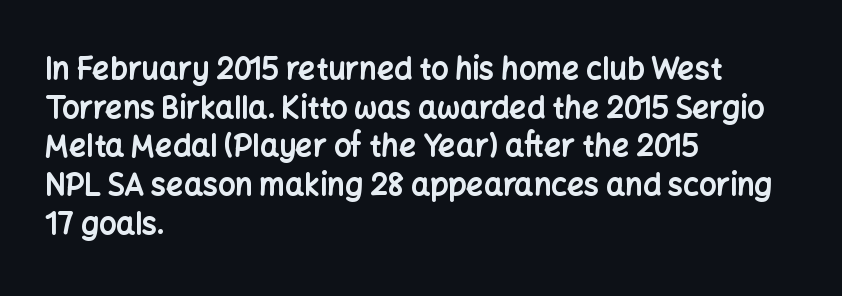
The rows are spaced the way most documents space them. Character widths vary here, with narrow letters taking less room than wide ones. Italic: no, the glyphs are upright roman. The passage shown has conventional tracking throughout.
